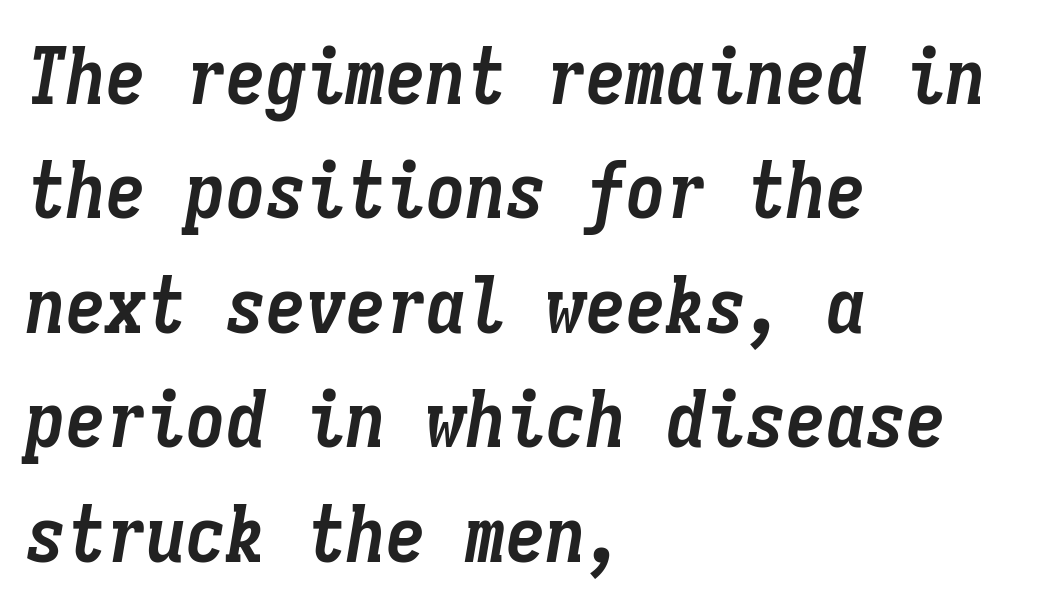
{"italic": "yes", "lean": "right", "slant_degrees": 9, "bold": "yes", "weight": "semibold", "width": "condensed", "stroke_contrast": "low", "x_height": "medium", "monospaced": "yes", "underline": "no", "align": "left", "line_spacing": "normal", "line_spacing_ratio": 1.43, "letter_spacing": "normal", "letter_spacing_em": 0.0, "glyph_px": 80}
